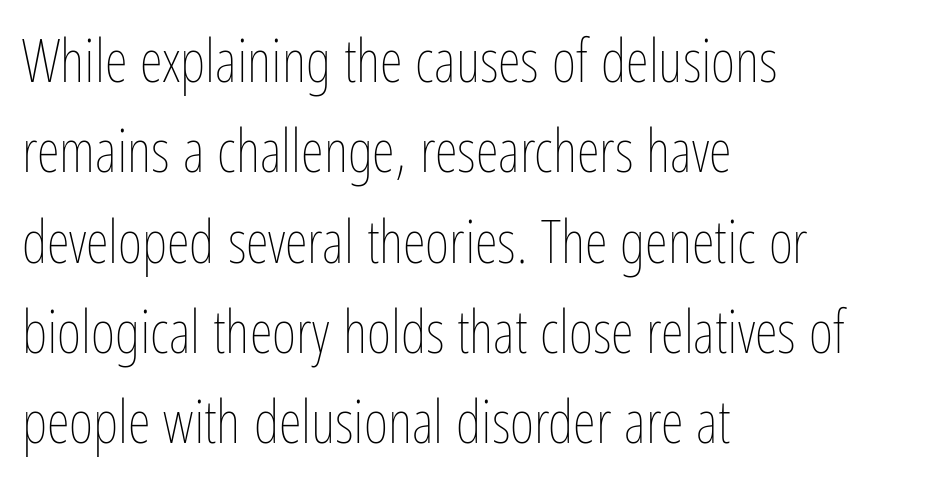
The image shows 59 px thin, condensed type, upright; set left-aligned, normal line spacing (1.53x), normal letter spacing, not underlined; low stroke contrast and a medium x-height.
